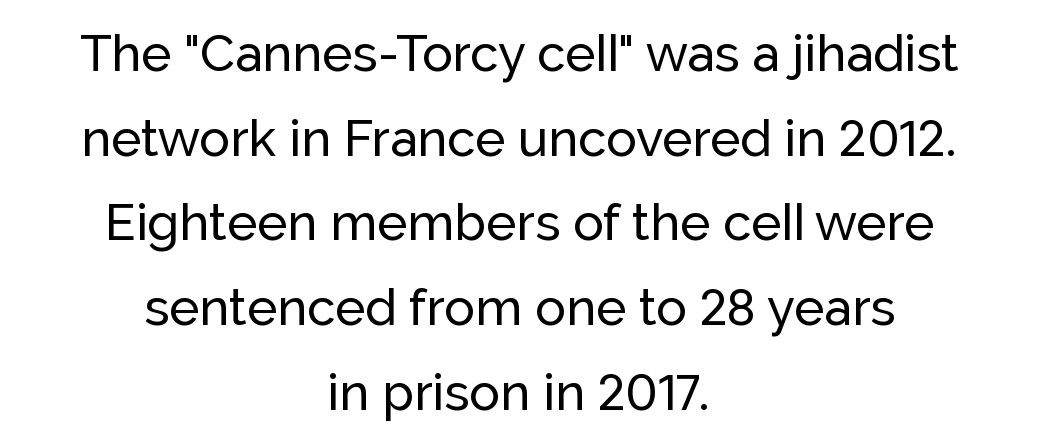
What kind of face is this? One without serifs — a sans. The foot of each line stays bare and open. Inter-character spacing is left at the font's built-in metrics. The vertical gap from one line to the next is medium. Italic: no, the glyphs are upright roman. Do the characters align in a grid? No, the font is proportional.
